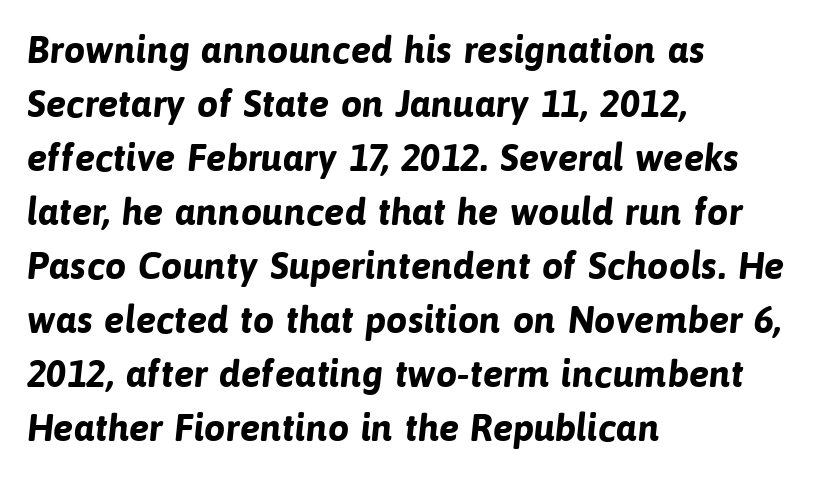
The rendering shows plain stroke endings on the letterforms — a sans-serif design. The line texture is even and compact thanks to regular tracking. I'd describe the lettering as bold — thick and assertive. Baseline-to-baseline distance is the conventional proportion of letter height. The rendering anchors every line to the left-hand side.
